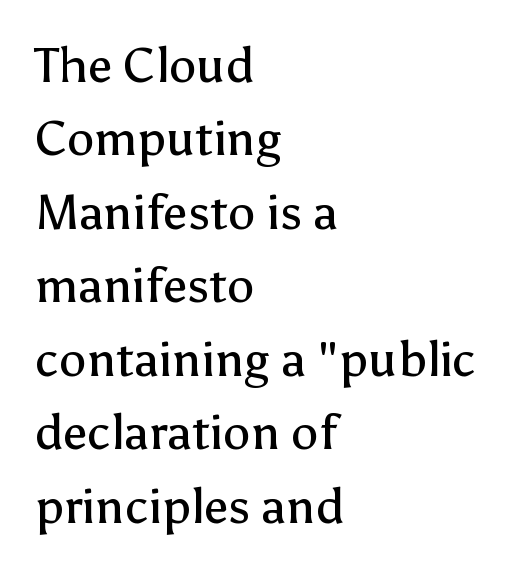
Weight: regular or lighter. The vertical gap from one line to the next is medium. The line texture is even and compact thanks to regular tracking. Observe the absence of serifs on each vertical stroke in this sample. The rendering uses natural spacing where letterforms have individual widths. Quick note: not italic, upright.
